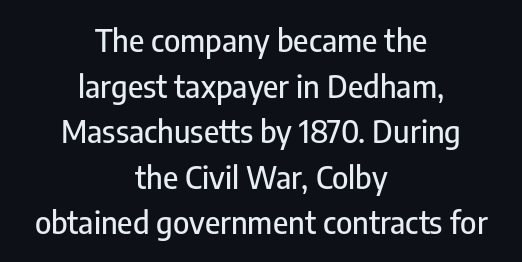
Q: Is the text italic (slanted)? A: No, it is upright.
Q: Is the typeface a serif or a sans-serif typeface? A: Sans-serif.
Q: Is the text underlined? A: No.
Q: How is the paragraph aligned? A: Centered.
Q: Is the spacing between letters normal or unusually wide? A: Normal.
Q: Is the spacing between lines tight, normal or loose? A: Normal.
Q: Width (condensed, normal, or wide)? A: Condensed.
Q: Stroke contrast? A: Low.
Q: x-height? A: Medium.
Q: Monospaced? A: No.
